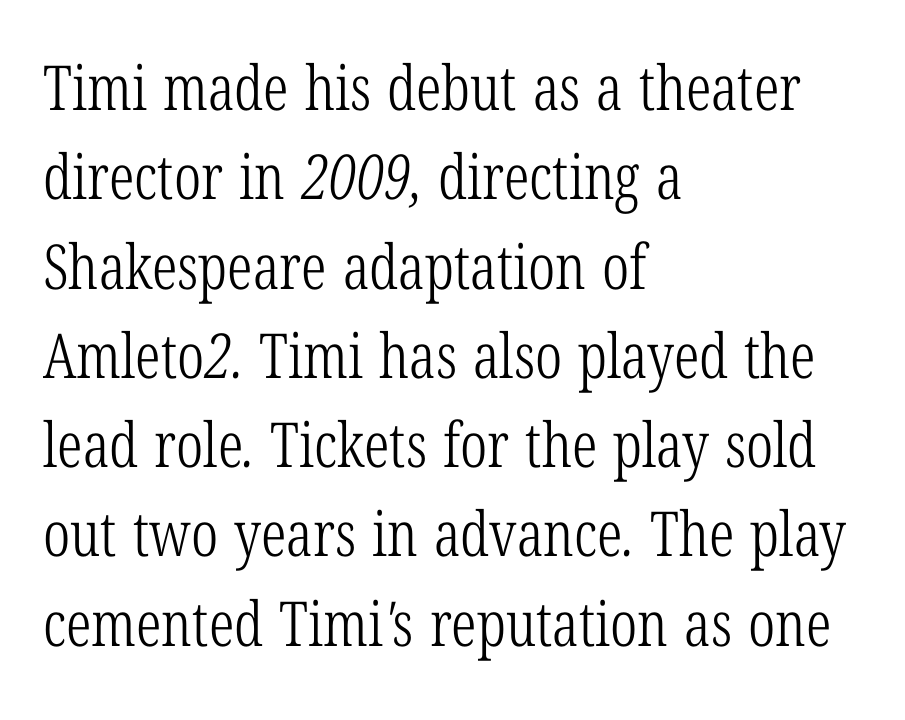
Q: Is the text bold? A: No.
Q: Is the typeface a serif or a sans-serif typeface? A: Serif.
Q: Is the text underlined? A: No.
Q: How is the paragraph aligned? A: Left-aligned.
Q: Is the spacing between letters normal or unusually wide? A: Normal.
Q: Is the spacing between lines tight, normal or loose? A: Normal.
Q: Width (condensed, normal, or wide)? A: Condensed.
Q: Stroke contrast? A: Low.
Q: x-height? A: Medium.
Q: Monospaced? A: No.
